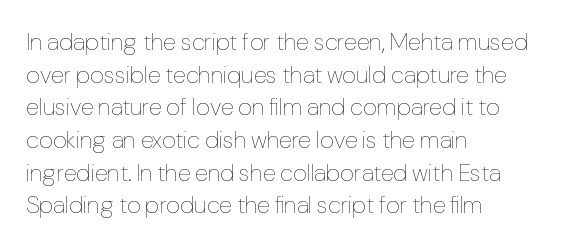
Q: Is the text bold? A: No.
Q: Is the text italic (slanted)? A: No, it is upright.
Q: Is the text underlined? A: No.
Q: How is the paragraph aligned? A: Left-aligned.
Q: Is the spacing between letters normal or unusually wide? A: Normal.
Q: Is the spacing between lines tight, normal or loose? A: Normal.
